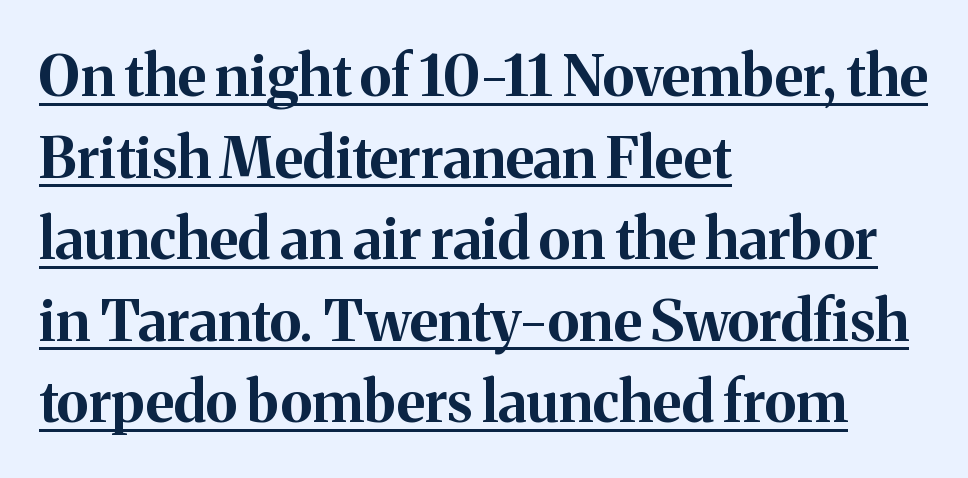
This rendering employs a face with finishing strokes, i.e., a serif. Compared with an ordinary text face, these strokes are far heavier — a full bold. This block has exactly the height ordinary leading produces. Caption: multi-line text, flush left, ragged right. Words appear dense and cohesive because spacing is normal. What decoration does the sample have? An underline.
